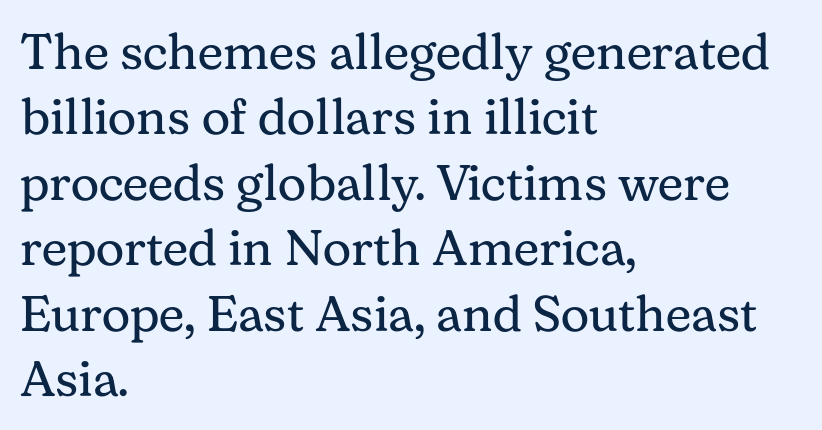
{"serif": "yes", "italic": "no", "bold": "no", "weight": "regular", "width": "normal", "stroke_contrast": "medium", "x_height": "medium", "monospaced": "no", "underline": "no", "align": "left", "line_spacing": "normal", "line_spacing_ratio": 1.31, "letter_spacing": "normal", "letter_spacing_em": 0.0, "glyph_px": 50}
